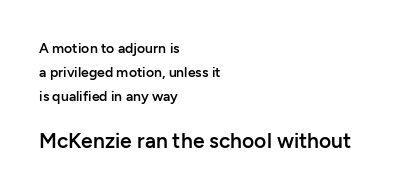
The image shows 21 px text type, upright; set left-aligned, line spacing 1.71x, normal letter spacing, not underlined; the second (bottom) block is 1.5x larger.
